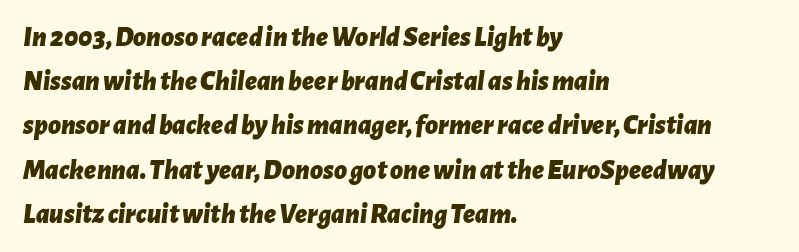
{"italic": "yes", "lean": "right", "slant_degrees": 7, "bold": "yes", "weight": "bold", "width": "normal", "stroke_contrast": "low", "x_height": "medium", "monospaced": "no", "underline": "no", "align": "left", "line_spacing": "normal", "line_spacing_ratio": 1.58, "letter_spacing": "normal", "letter_spacing_em": 0.0, "glyph_px": 28}
